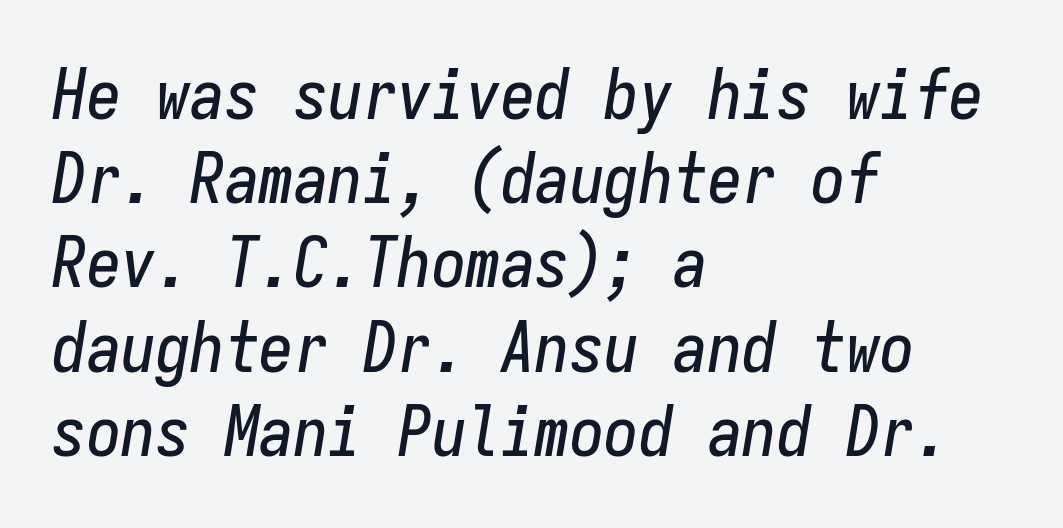
{"italic": "yes", "lean": "right", "slant_degrees": 9, "width": "condensed", "stroke_contrast": "low", "x_height": "medium", "monospaced": "yes", "underline": "no", "align": "left", "line_spacing_ratio": 1.22, "letter_spacing": "normal", "letter_spacing_em": 0.0, "glyph_px": 69}
